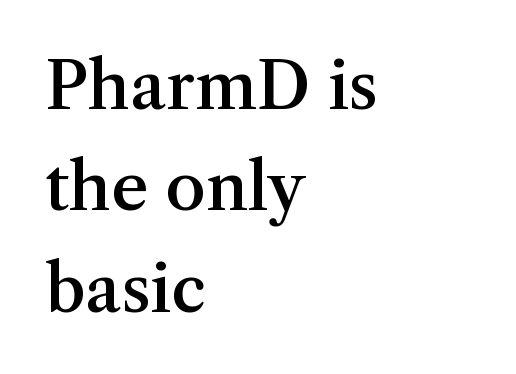
Compared with typical body copy, the letter spacing here is the same. The passage shown is typeset with a serif family. Each line starts at the same left margin while the right side varies. Think of a printed novel: that variable character pitch is what you see here. Each glyph is drawn with semibold strokes, heavier than normal yet not fully bold. This sample keeps an unexceptional amount of space between lines.
